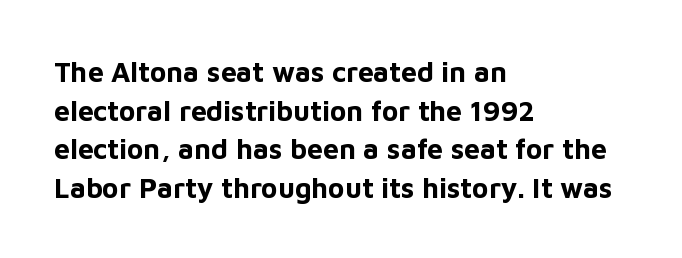
{"serif": "no", "italic": "no", "bold": "yes", "weight": "bold", "width": "normal", "stroke_contrast": "low", "x_height": "medium", "monospaced": "no", "underline": "no", "align": "left", "line_spacing": "normal", "line_spacing_ratio": 1.38, "letter_spacing": "normal", "letter_spacing_em": 0.0, "glyph_px": 28}
